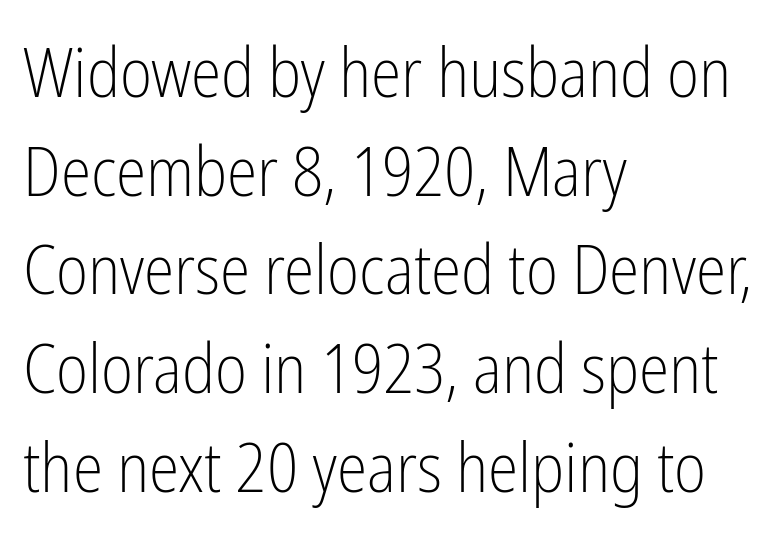
The image shows 69 px light, condensed sans-serif type, upright; set left-aligned, normal line spacing (1.43x), normal letter spacing, not underlined; low stroke contrast and a medium x-height.
